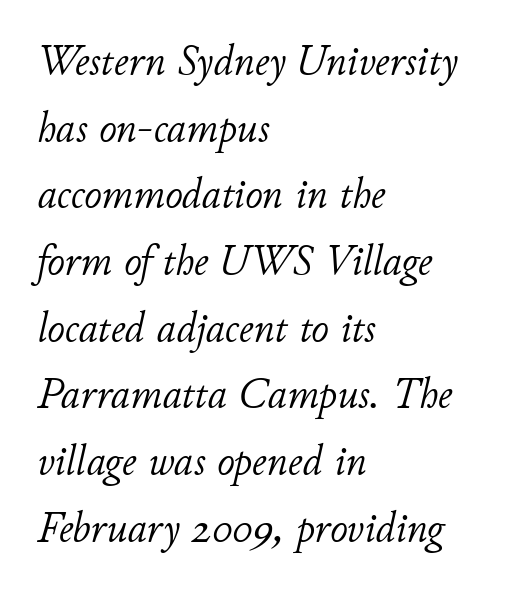
{"italic": "yes", "lean": "right", "slant_degrees": 11, "bold": "no", "weight": "light", "width": "normal", "stroke_contrast": "low", "x_height": "small", "monospaced": "no", "underline": "no", "align": "left", "line_spacing": "normal", "line_spacing_ratio": 1.55, "letter_spacing": "normal", "letter_spacing_em": 0.0, "glyph_px": 43}
